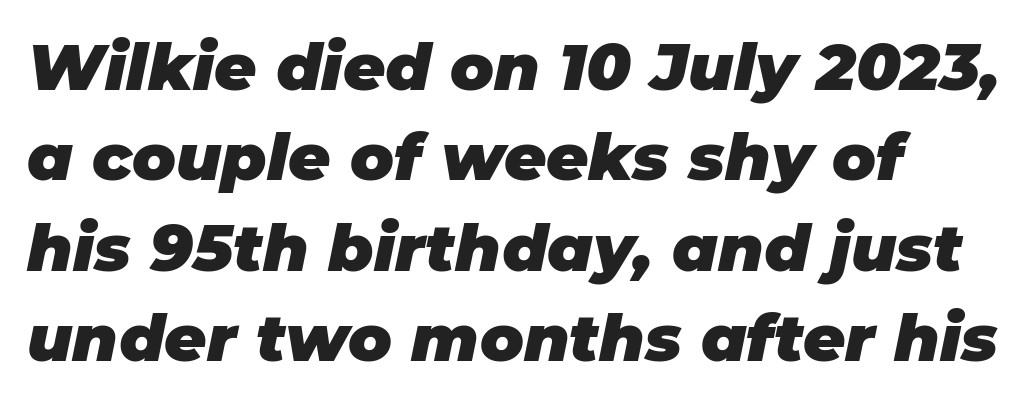
The image shows 65 px heavy type, italic (leaning right); set left-aligned, normal line spacing (1.39x), normal letter spacing, not underlined; low stroke contrast and a large x-height.
